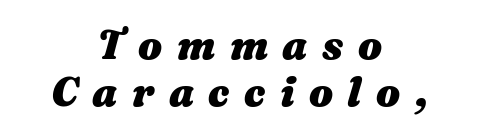
Q: Is the text bold? A: Yes.
Q: Is the text italic (slanted)? A: Yes, it leans right by about 16 degrees.
Q: Is the text underlined? A: No.
Q: How is the paragraph aligned? A: Centered.
Q: Is the spacing between letters normal or unusually wide? A: Unusually wide.
Q: Width (condensed, normal, or wide)? A: Wide.
Q: Stroke contrast? A: Medium.
Q: x-height? A: Medium.
Q: Monospaced? A: No.
